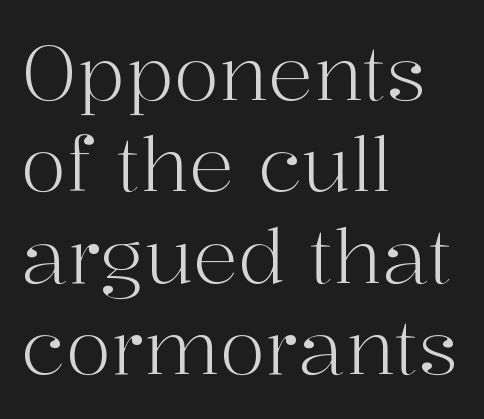
Q: Is the text bold? A: No.
Q: Is the text italic (slanted)? A: No, it is upright.
Q: Is the typeface a serif or a sans-serif typeface? A: Serif.
Q: Is the text underlined? A: No.
Q: How is the paragraph aligned? A: Left-aligned.
Q: Is the spacing between letters normal or unusually wide? A: Normal.
Q: Width (condensed, normal, or wide)? A: Normal.
Q: Stroke contrast? A: High.
Q: x-height? A: Medium.
Q: Monospaced? A: No.
